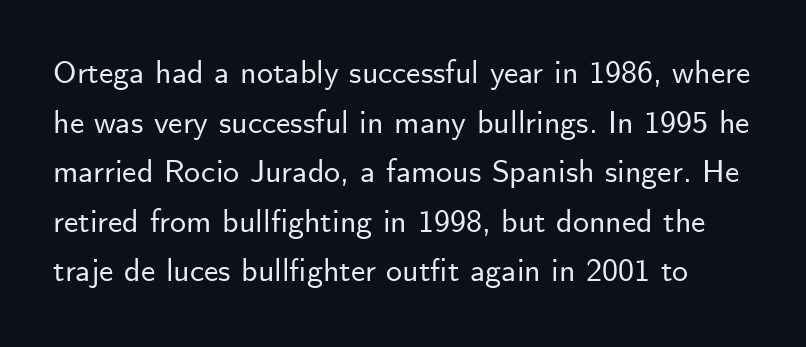
Q: Is the text italic (slanted)? A: No, it is upright.
Q: Is the typeface a serif or a sans-serif typeface? A: Sans-serif.
Q: Is the text underlined? A: No.
Q: Is the spacing between letters normal or unusually wide? A: Normal.
Q: Is the spacing between lines tight, normal or loose? A: Normal.
Q: Width (condensed, normal, or wide)? A: Normal.
Q: Stroke contrast? A: Low.
Q: x-height? A: Small.
Q: Monospaced? A: No.
